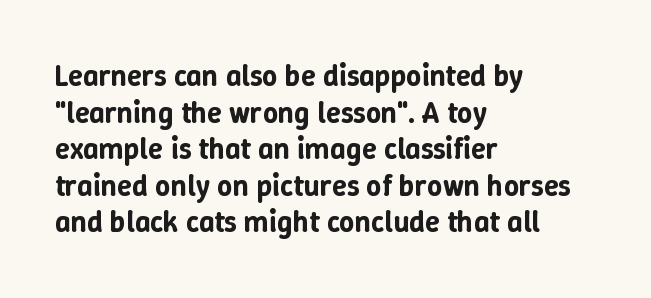
These lines are rendered in a variable-pitch font. The paragraph shown leans on its left margin. The face used here is rendered with its standard letterfit. Unmarked baselines from the first word to the last. The axis of the letterforms is exactly vertical.
